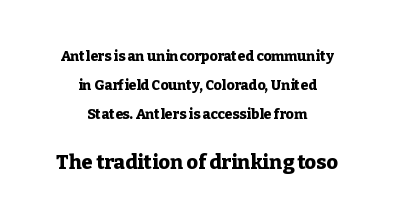
The image shows 20 px bold type, upright; set centered, loose line spacing (2.06x), normal letter spacing, not underlined; the second (bottom) block is 1.43x larger.
